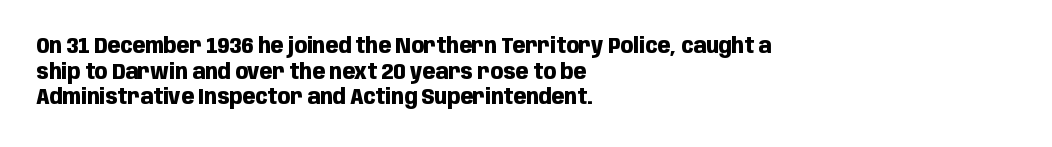
{"italic": "no", "bold": "yes", "underline": "no", "align": "left", "line_spacing_ratio": 1.22, "letter_spacing": "normal", "letter_spacing_em": 0.0, "glyph_px": 21}
